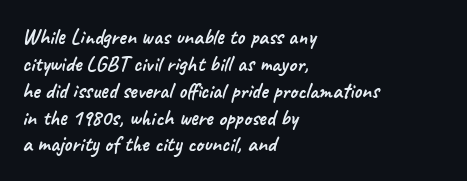
Q: Is the text underlined? A: No.
Q: How is the paragraph aligned? A: Left-aligned.
Q: Is the spacing between letters normal or unusually wide? A: Normal.
